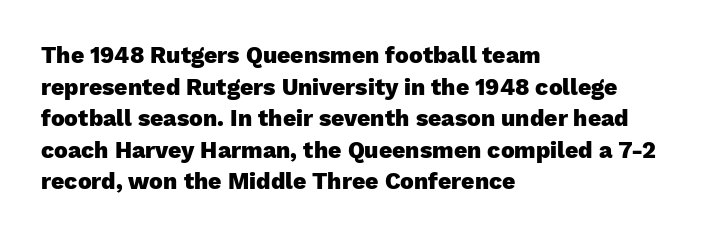
One glance says typical: line gaps are just what's usual. The letters stand upright; this is a roman face. These lines stack with their left ends in a neat column. Bold? Absolutely — the strokes are thick and heavy.
